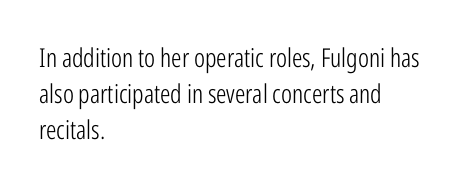
{"italic": "no", "bold": "no", "underline": "no", "align": "left", "line_spacing": "normal", "line_spacing_ratio": 1.38, "letter_spacing": "normal", "letter_spacing_em": 0.0, "glyph_px": 26}
